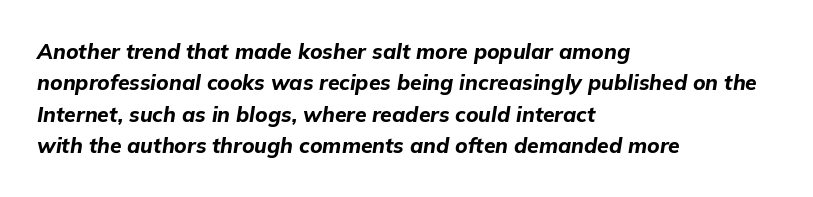
Q: Is the text bold? A: Yes.
Q: Is the text italic (slanted)? A: Yes, it leans right by about 9 degrees.
Q: Is the text underlined? A: No.
Q: How is the paragraph aligned? A: Left-aligned.
Q: Is the spacing between letters normal or unusually wide? A: Normal.
Q: Is the spacing between lines tight, normal or loose? A: Normal.
